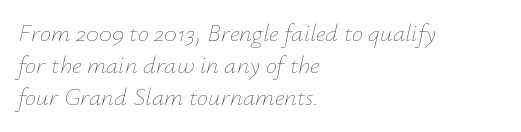
{"italic": "yes", "lean": "right", "slant_degrees": 12, "bold": "no", "underline": "no", "align": "left", "line_spacing": "normal", "line_spacing_ratio": 1.29, "letter_spacing": "normal", "letter_spacing_em": 0.0, "glyph_px": 25}
